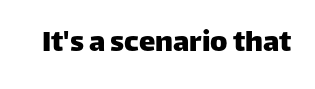
{"serif": "no", "italic": "no", "width": "normal", "stroke_contrast": "low", "x_height": "large", "monospaced": "no", "underline": "no", "letter_spacing": "normal", "letter_spacing_em": 0.0, "glyph_px": 33}
